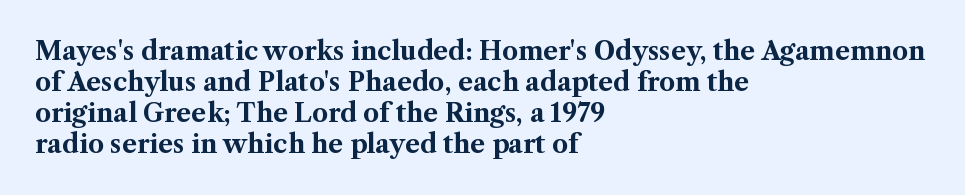
{"italic": "no", "bold": "yes", "underline": "no", "align": "left", "line_spacing_ratio": 1.24, "letter_spacing": "normal", "letter_spacing_em": 0.0, "glyph_px": 25}
